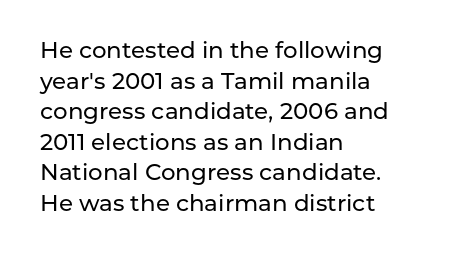
{"italic": "no", "underline": "no", "align": "left", "line_spacing": "normal", "line_spacing_ratio": 1.33, "letter_spacing": "normal", "letter_spacing_em": 0.0, "glyph_px": 23}
